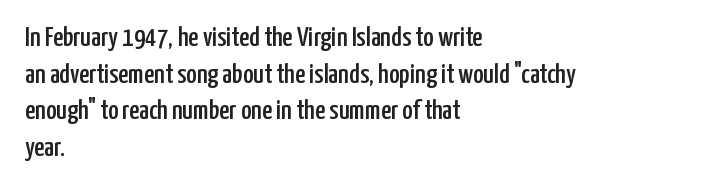
Q: Is the text italic (slanted)? A: No, it is upright.
Q: Is the typeface a serif or a sans-serif typeface? A: Sans-serif.
Q: Is the text underlined? A: No.
Q: How is the paragraph aligned? A: Left-aligned.
Q: Is the spacing between letters normal or unusually wide? A: Normal.
Q: Is the spacing between lines tight, normal or loose? A: Normal.
Q: Width (condensed, normal, or wide)? A: Condensed.
Q: Stroke contrast? A: Low.
Q: x-height? A: Medium.
Q: Monospaced? A: No.
